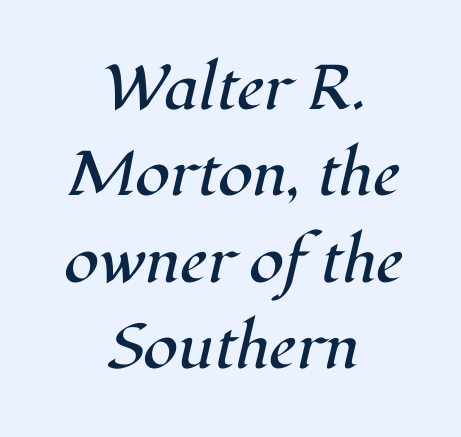
The image shows 63 px regular-weight serif type, italic (leaning right); set centered, normal line spacing (1.37x), normal letter spacing, not underlined; high stroke contrast and a medium x-height.
